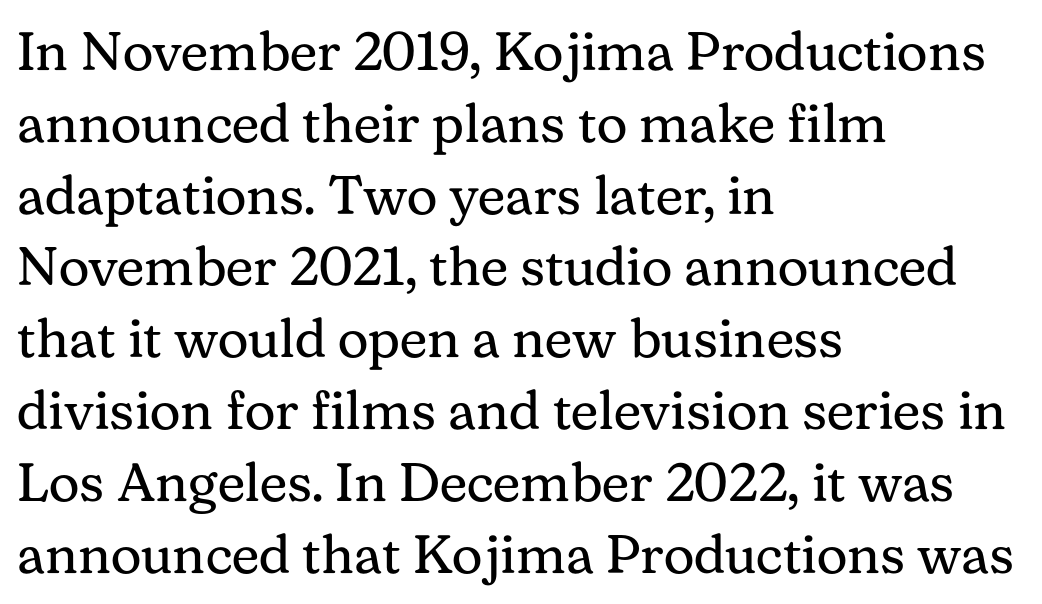
The lettering stays uniformly vertical, giving the passage a roman look. If you measured baseline to baseline, you'd find a middling distance. You can tell from the footed stems that serif type was used. This rendering features lettering with no underline. Compared with a centered layout, this one pins lines to the left instead.
